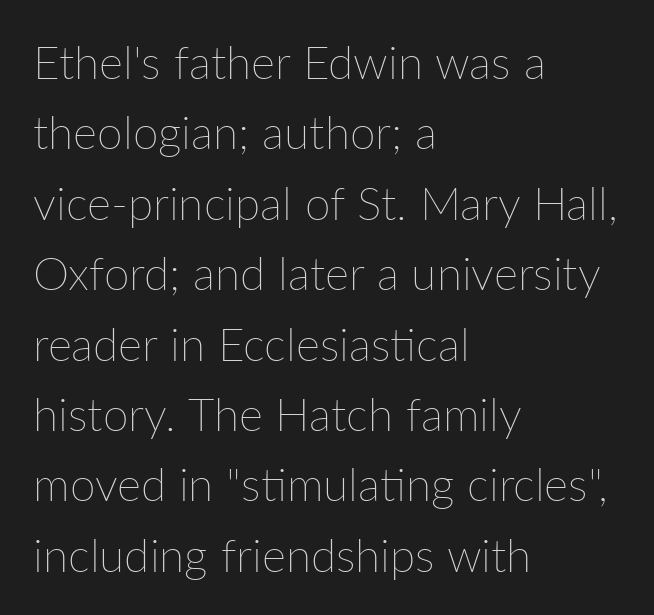
{"italic": "no", "bold": "no", "weight": "thin", "width": "normal", "stroke_contrast": "low", "x_height": "medium", "monospaced": "no", "underline": "no", "align": "left", "line_spacing": "normal", "line_spacing_ratio": 1.53, "letter_spacing": "normal", "letter_spacing_em": 0.0, "glyph_px": 46}
